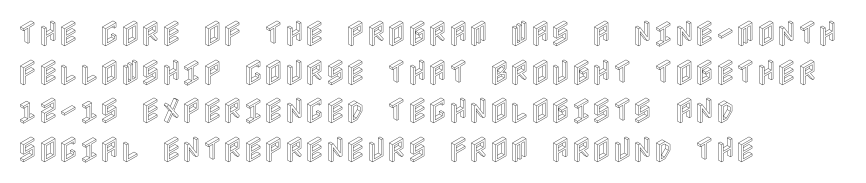
Designer's note — italics off, roman on. The line texture is even and compact thanks to regular tracking. Horizontally, the lines are justified to the leading edge only. Check the space under the baseline: it is left empty.
